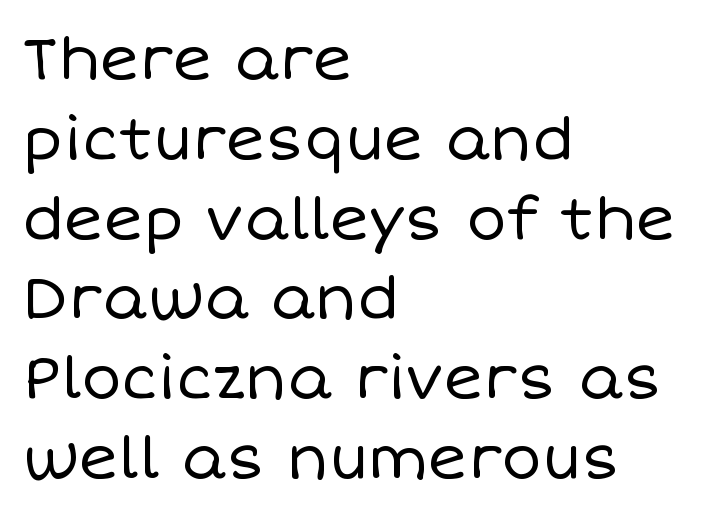
Q: Is the text bold? A: No.
Q: Is the text italic (slanted)? A: No, it is upright.
Q: Is the text underlined? A: No.
Q: How is the paragraph aligned? A: Left-aligned.
Q: Is the spacing between letters normal or unusually wide? A: Normal.
Q: Is the spacing between lines tight, normal or loose? A: Normal.
Q: Width (condensed, normal, or wide)? A: Normal.
Q: Stroke contrast? A: Low.
Q: x-height? A: Large.
Q: Monospaced? A: No.
